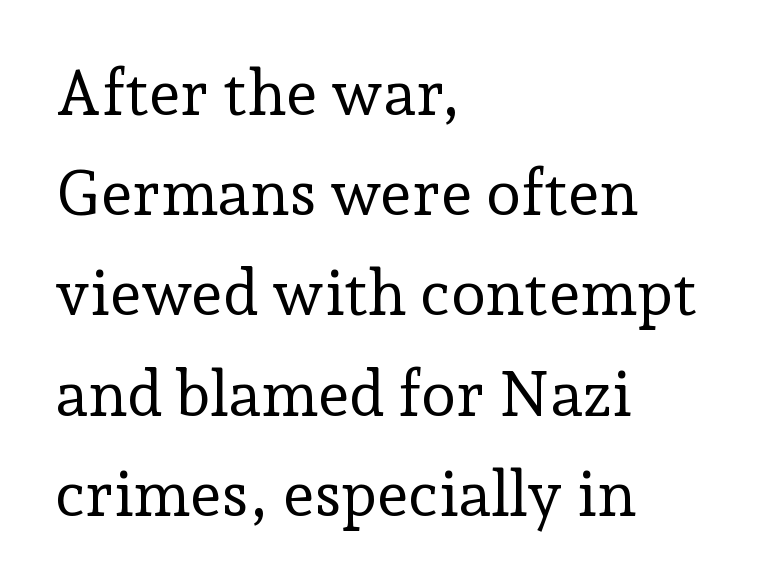
The image shows 63 px regular-weight serif type, upright; set left-aligned, normal line spacing (1.59x), normal letter spacing, not underlined; low stroke contrast and a medium x-height.
